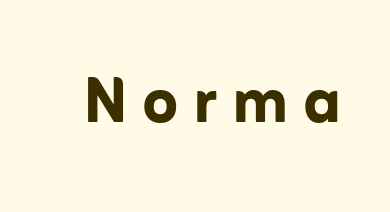
The face used here is proportionally spaced, like ordinary book or web type. Underlining? Definitely not there. Are there feet on the stems? There aren't — it's a sans. The glyphs have the mass of a bold cut.
